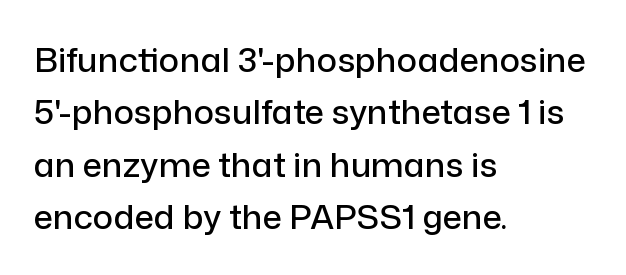
The image shows 34 px sans-serif type, upright; set left-aligned, normal line spacing (1.54x), normal letter spacing, not underlined; low stroke contrast and a medium x-height.
